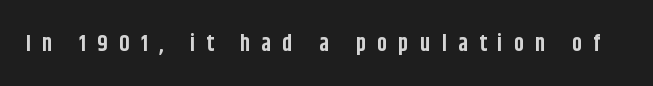
Summary of weight: heavy, a full bold. The gap between lines stays unmarked. Someone cranked the tracking dial way up on this one. Every character sits straight up, as roman type does.
